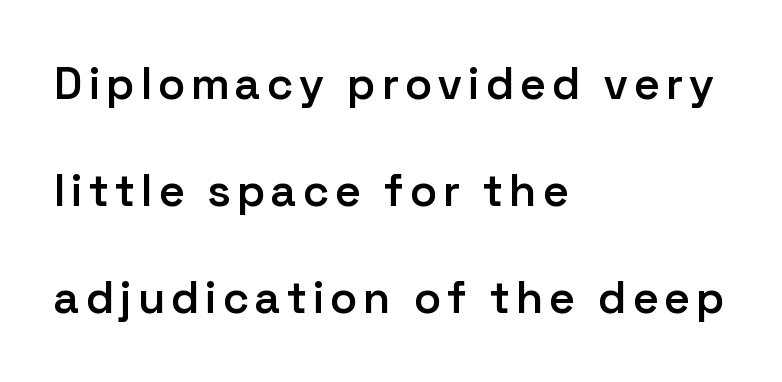
{"serif": "no", "italic": "no", "bold": "semi", "weight": "semibold", "width": "normal", "stroke_contrast": "low", "x_height": "medium", "monospaced": "no", "underline": "no", "align": "left", "line_spacing": "loose", "line_spacing_ratio": 2.38, "glyph_px": 45}
